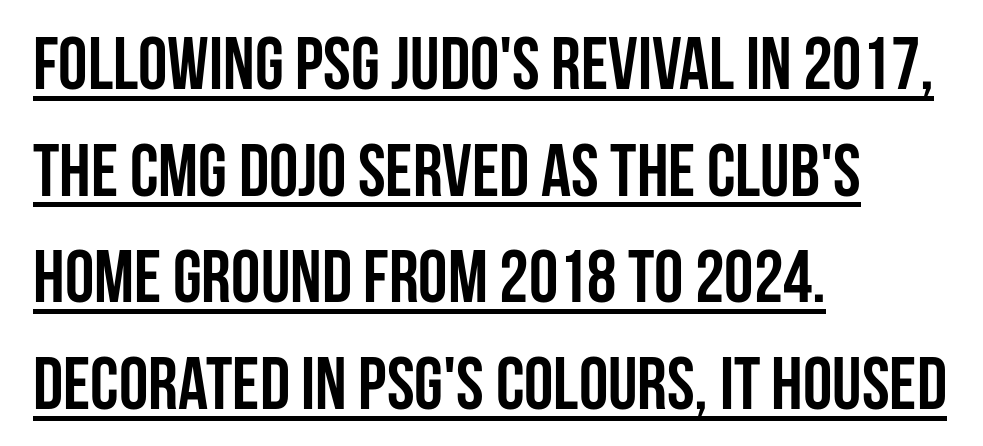
The image shows 74 px semibold, condensed sans-serif type, upright; set left-aligned, normal line spacing (1.44x), normal letter spacing, underlined; low stroke contrast and a large x-height.
